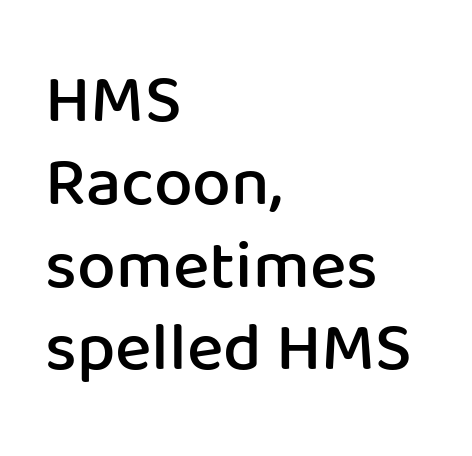
Q: Is the text bold? A: Semi-bold.
Q: Is the text italic (slanted)? A: No, it is upright.
Q: Is the typeface a serif or a sans-serif typeface? A: Sans-serif.
Q: Is the text underlined? A: No.
Q: How is the paragraph aligned? A: Left-aligned.
Q: Is the spacing between letters normal or unusually wide? A: Normal.
Q: Width (condensed, normal, or wide)? A: Normal.
Q: Stroke contrast? A: Low.
Q: x-height? A: Medium.
Q: Monospaced? A: No.
